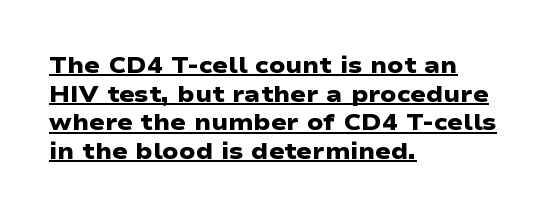
The image shows 23 px bold type; set left-aligned, normal line spacing (1.25x), normal letter spacing, underlined.
